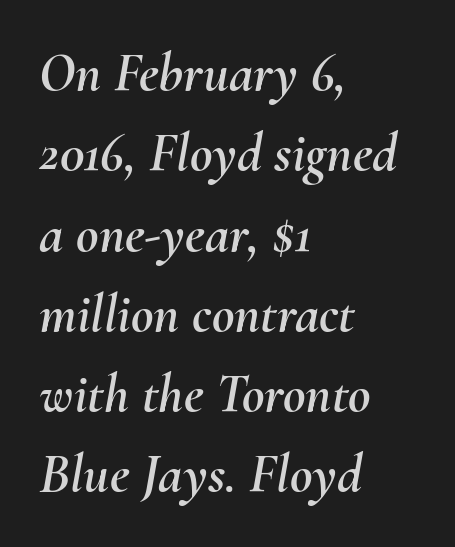
{"italic": "yes", "lean": "right", "slant_degrees": 10, "width": "normal", "stroke_contrast": "medium", "x_height": "small", "monospaced": "no", "underline": "no", "align": "left", "line_spacing": "normal", "line_spacing_ratio": 1.46, "letter_spacing": "normal", "letter_spacing_em": 0.0, "glyph_px": 55}
